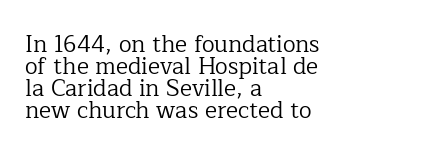
The image shows 23 px text type, upright; set left-aligned, tight line spacing (0.95x), normal letter spacing, not underlined.
